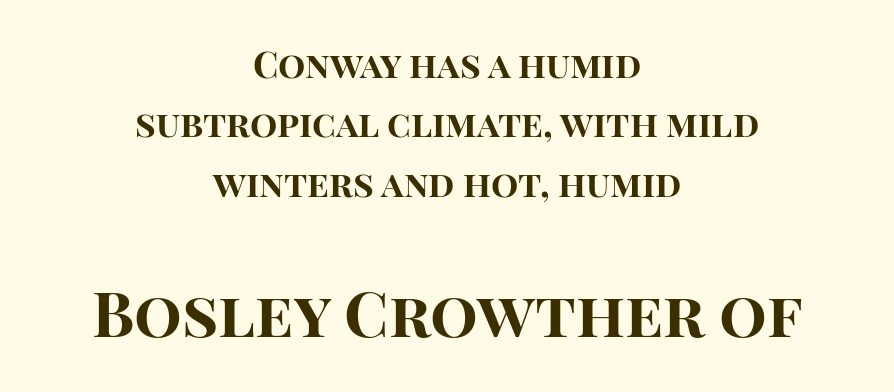
Q: Is the text bold? A: Yes.
Q: Is the text italic (slanted)? A: No, it is upright.
Q: Is the typeface a serif or a sans-serif typeface? A: Sans-serif.
Q: Is the text underlined? A: No.
Q: How is the paragraph aligned? A: Centered.
Q: Is the spacing between letters normal or unusually wide? A: Normal.
Q: Is the spacing between lines tight, normal or loose? A: Normal.
Q: Which block of text is set in a larger size, the first (top) or the second (bottom)? A: The second (bottom) one.
Q: Width (condensed, normal, or wide)? A: Normal.
Q: Stroke contrast? A: High.
Q: x-height? A: Large.
Q: Monospaced? A: No.
